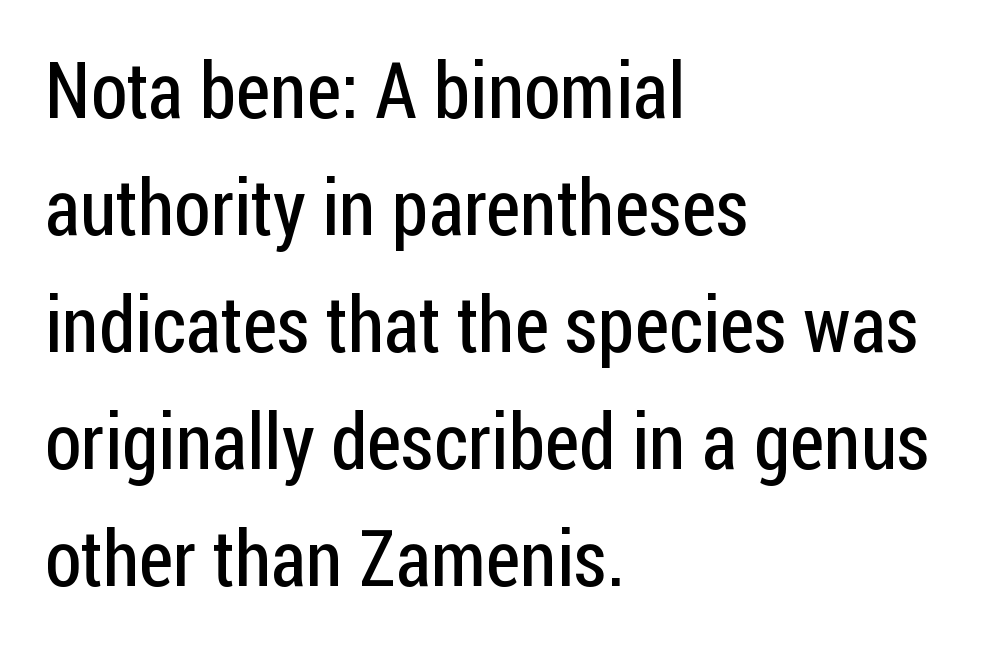
{"serif": "no", "italic": "no", "bold": "no", "weight": "regular", "width": "condensed", "stroke_contrast": "low", "x_height": "medium", "monospaced": "no", "underline": "no", "align": "left", "line_spacing": "normal", "line_spacing_ratio": 1.5, "letter_spacing": "normal", "letter_spacing_em": 0.0, "glyph_px": 78}
